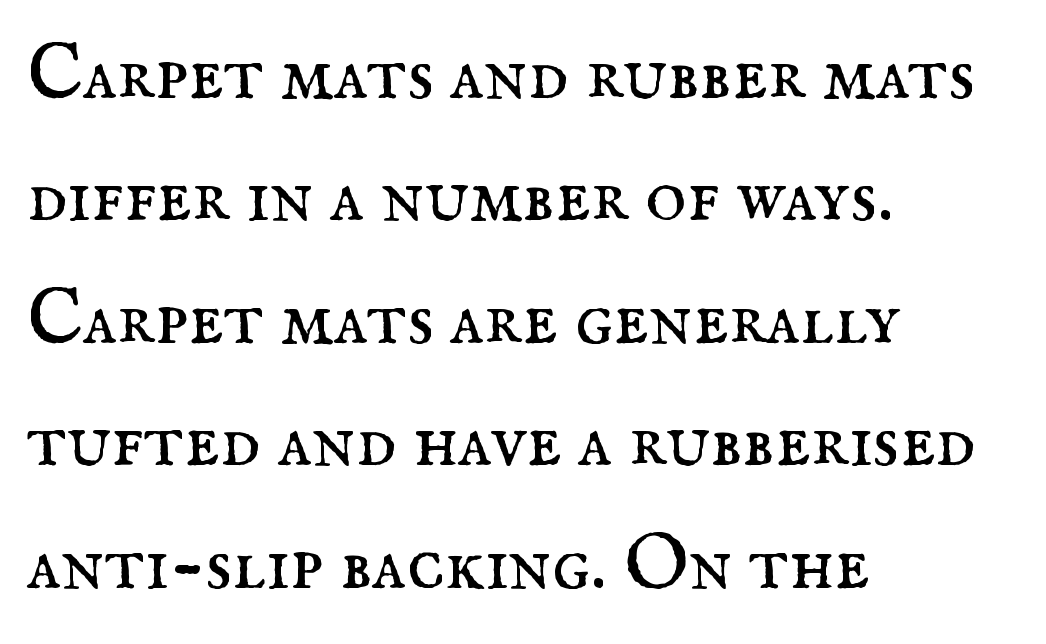
Q: Is the text bold? A: No.
Q: Is the text italic (slanted)? A: No, it is upright.
Q: Is the typeface a serif or a sans-serif typeface? A: Serif.
Q: Is the text underlined? A: No.
Q: How is the paragraph aligned? A: Left-aligned.
Q: Is the spacing between letters normal or unusually wide? A: Normal.
Q: Is the spacing between lines tight, normal or loose? A: Normal.
Q: Width (condensed, normal, or wide)? A: Normal.
Q: Stroke contrast? A: Medium.
Q: x-height? A: Small.
Q: Monospaced? A: No.
